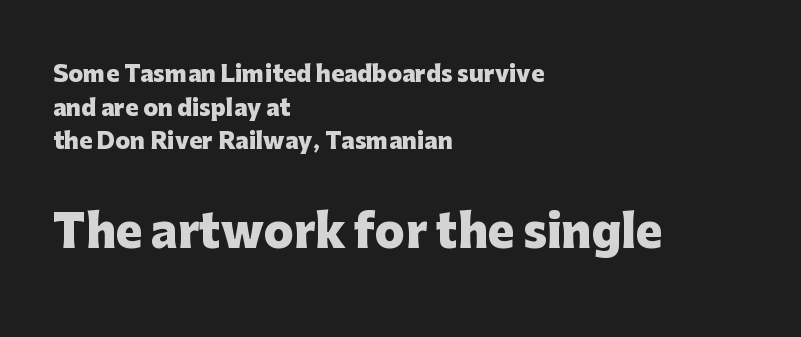
Q: Is the text bold? A: Yes.
Q: Is the text italic (slanted)? A: No, it is upright.
Q: Is the typeface a serif or a sans-serif typeface? A: Sans-serif.
Q: Is the text underlined? A: No.
Q: How is the paragraph aligned? A: Left-aligned.
Q: Is the spacing between letters normal or unusually wide? A: Normal.
Q: Is the spacing between lines tight, normal or loose? A: Normal.
Q: Which block of text is set in a larger size, the first (top) or the second (bottom)? A: The second (bottom) one.
Q: Width (condensed, normal, or wide)? A: Normal.
Q: Stroke contrast? A: Low.
Q: x-height? A: Medium.
Q: Monospaced? A: No.
